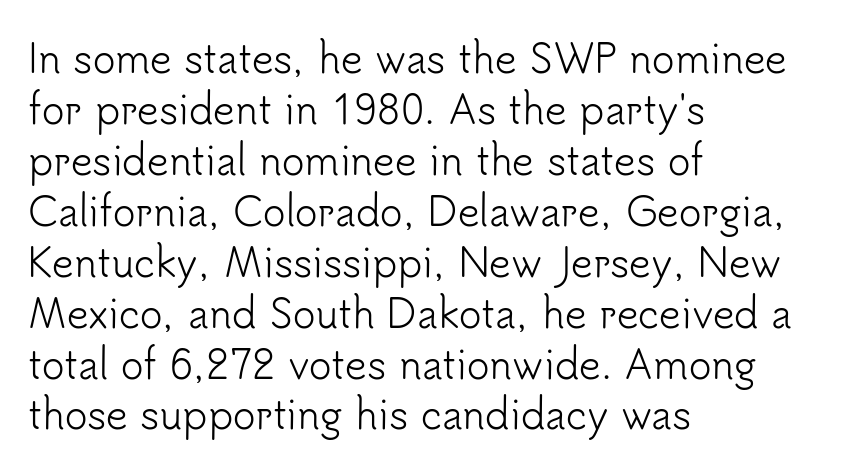
{"serif": "no", "italic": "no", "bold": "no", "weight": "light", "width": "normal", "stroke_contrast": "low", "x_height": "small", "monospaced": "no", "underline": "no", "align": "left", "line_spacing": "normal", "line_spacing_ratio": 1.34, "letter_spacing": "normal", "letter_spacing_em": 0.0, "glyph_px": 38}
